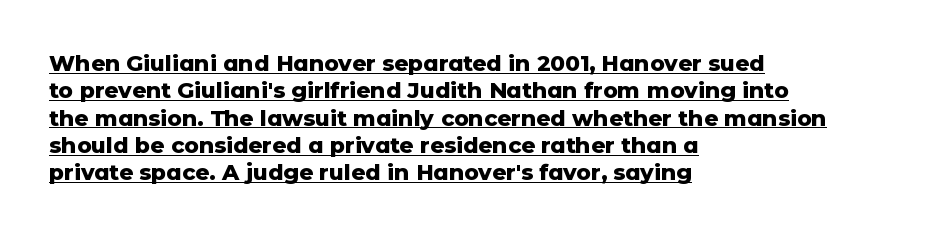
In terms of weight, the rendering is a true, heavy bold. This rendering uses left alignment, leaving the right contour irregular. The glyphs are accompanied by a horizontal stroke just below them. If you drew a line through each stem, it would be perfectly vertical. Honestly, the letter spacing is just normal — you wouldn't notice it.
